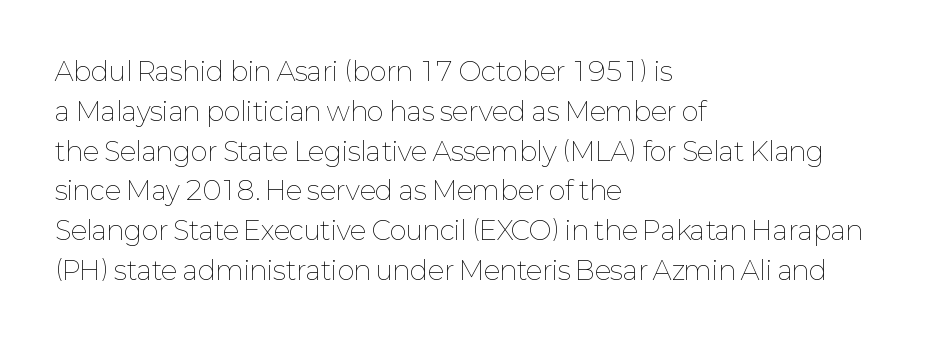
Q: Is the text bold? A: No.
Q: Is the text italic (slanted)? A: No, it is upright.
Q: Is the text underlined? A: No.
Q: How is the paragraph aligned? A: Left-aligned.
Q: Is the spacing between letters normal or unusually wide? A: Normal.
Q: Is the spacing between lines tight, normal or loose? A: Normal.
